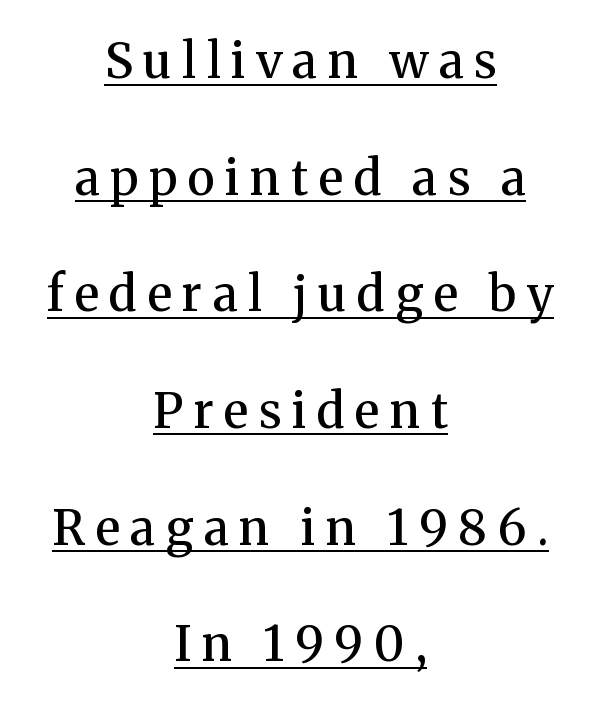
The image shows 48 px semibold serif type, upright; set centered, loose line spacing (2.43x), unusually wide letter spacing (+0.22 em), underlined; medium stroke contrast and a medium x-height.
